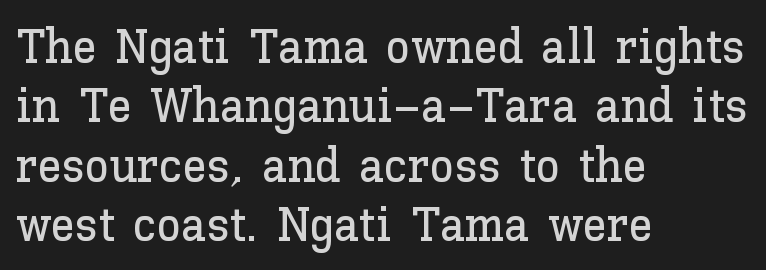
{"italic": "no", "width": "normal", "stroke_contrast": "low", "x_height": "medium", "monospaced": "no", "underline": "no", "align": "left", "line_spacing_ratio": 1.21, "letter_spacing": "normal", "letter_spacing_em": 0.0, "glyph_px": 49}
